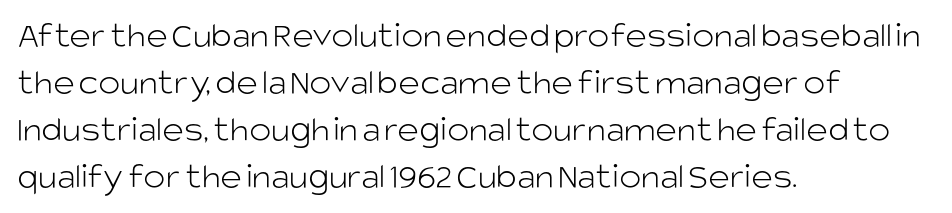
Q: Is the text bold? A: No.
Q: Is the text italic (slanted)? A: No, it is upright.
Q: Is the typeface a serif or a sans-serif typeface? A: Sans-serif.
Q: Is the text underlined? A: No.
Q: How is the paragraph aligned? A: Left-aligned.
Q: Is the spacing between letters normal or unusually wide? A: Normal.
Q: Is the spacing between lines tight, normal or loose? A: Normal.
Q: Width (condensed, normal, or wide)? A: Normal.
Q: Stroke contrast? A: Low.
Q: x-height? A: Large.
Q: Monospaced? A: No.
